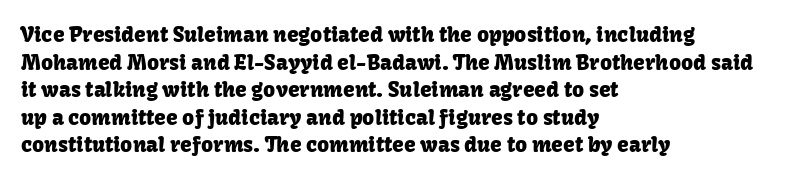
The image shows 21 px text type, upright; set left-aligned, normal line spacing (1.31x), normal letter spacing, not underlined.
